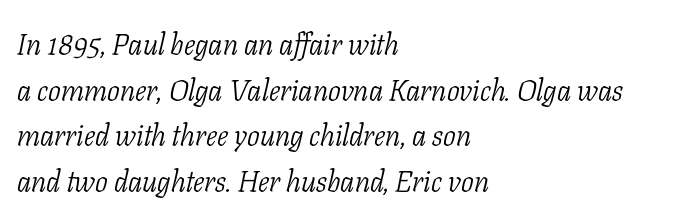
The image shows 30 px light, condensed serif type, italic (leaning right); set left-aligned, normal line spacing (1.52x), normal letter spacing, not underlined; low stroke contrast and a medium x-height.
